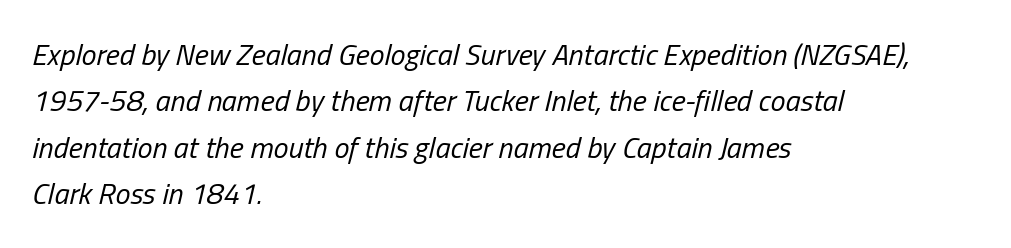
Ink coverage per letter is moderate at most. The tracking reads as untouched default to a designer's eye. Students, observe: this is what conventionally led text looks like. Notice how the stems are inclined rather than vertical — that's the hallmark of italics. Reading down the block, your eye returns to a fixed left position each line.
